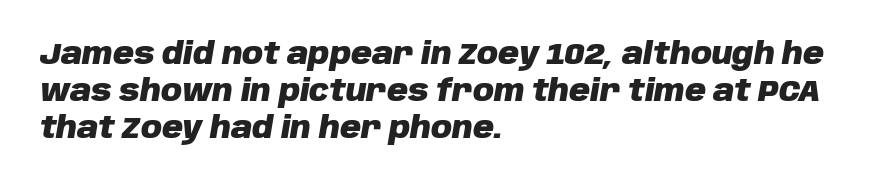
The image shows 29 px heavy type, italic (leaning right); set left-aligned, normal line spacing (1.27x), normal letter spacing, not underlined; low stroke contrast and a large x-height.
